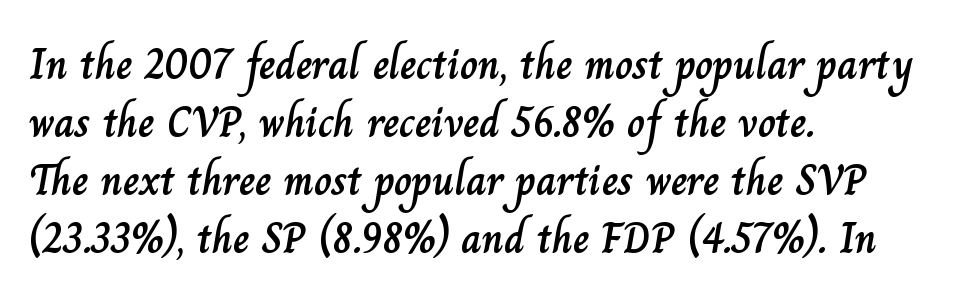
The image shows 44 px text type; set left-aligned, normal line spacing (1.32x), normal letter spacing, not underlined; low stroke contrast and a small x-height.
